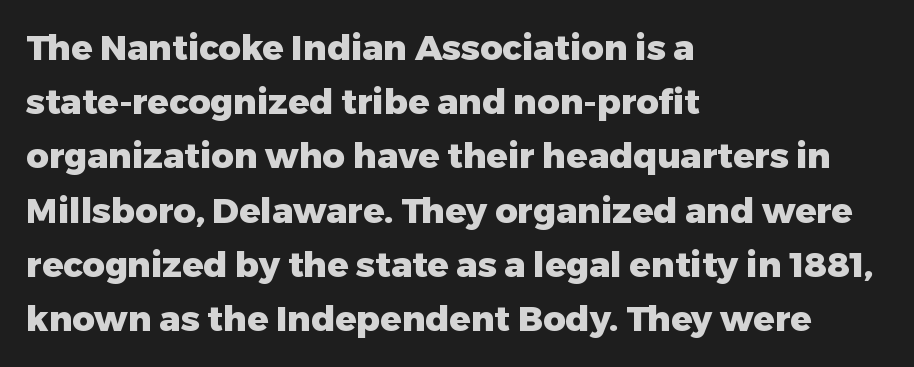
The image shows 35 px heavy sans-serif type, upright; set left-aligned, normal line spacing (1.55x), normal letter spacing, not underlined; low stroke contrast and a medium x-height.
